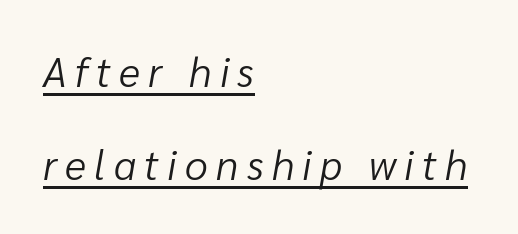
The image shows 41 px light type, italic (leaning right); set left-aligned, loose line spacing (2.28x), unusually wide letter spacing (+0.2 em), underlined; low stroke contrast and a medium x-height.
